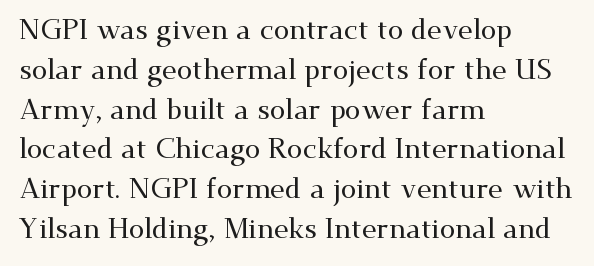
Q: Is the text italic (slanted)? A: No, it is upright.
Q: Is the typeface a serif or a sans-serif typeface? A: Serif.
Q: Is the text underlined? A: No.
Q: How is the paragraph aligned? A: Left-aligned.
Q: Is the spacing between letters normal or unusually wide? A: Normal.
Q: Is the spacing between lines tight, normal or loose? A: Normal.
Q: Width (condensed, normal, or wide)? A: Wide.
Q: Stroke contrast? A: Medium.
Q: x-height? A: Small.
Q: Monospaced? A: No.
